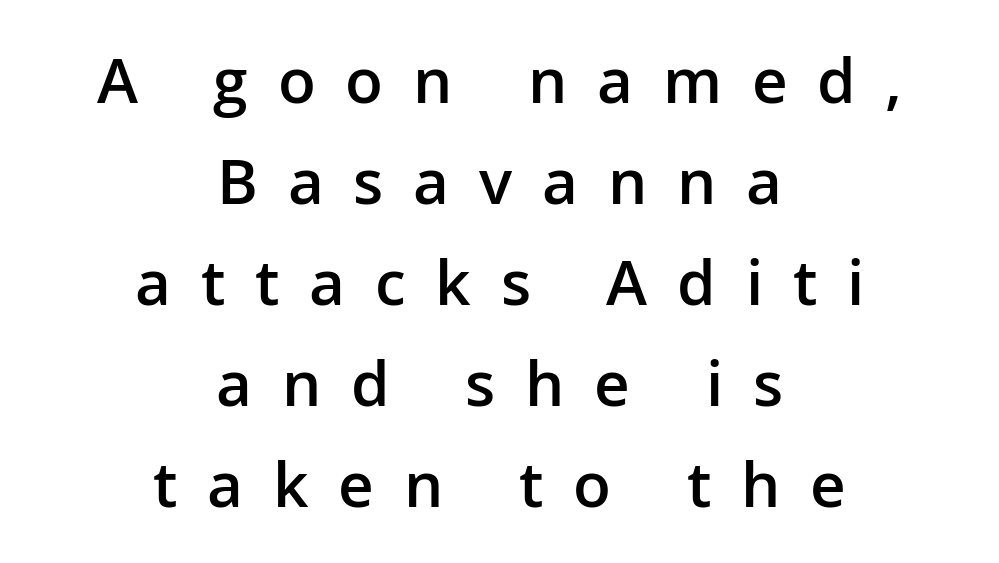
The image shows 62 px semibold sans-serif type, upright; set centered, normal line spacing (1.63x), unusually wide letter spacing (+0.48 em), not underlined; low stroke contrast and a medium x-height.
